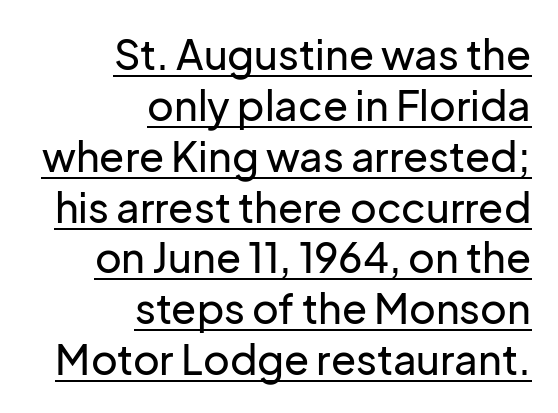
Q: Is the text italic (slanted)? A: No, it is upright.
Q: Is the typeface a serif or a sans-serif typeface? A: Sans-serif.
Q: Is the text underlined? A: Yes.
Q: How is the paragraph aligned? A: Right-aligned.
Q: Is the spacing between letters normal or unusually wide? A: Normal.
Q: Width (condensed, normal, or wide)? A: Normal.
Q: Stroke contrast? A: Low.
Q: x-height? A: Medium.
Q: Monospaced? A: No.
